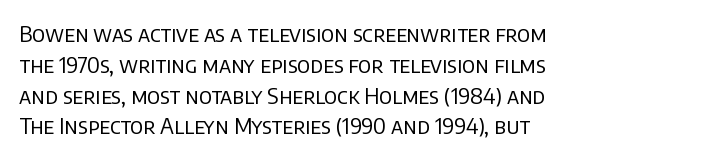
The image shows 22 px text type, upright; set left-aligned, normal line spacing (1.4x), normal letter spacing, not underlined.
